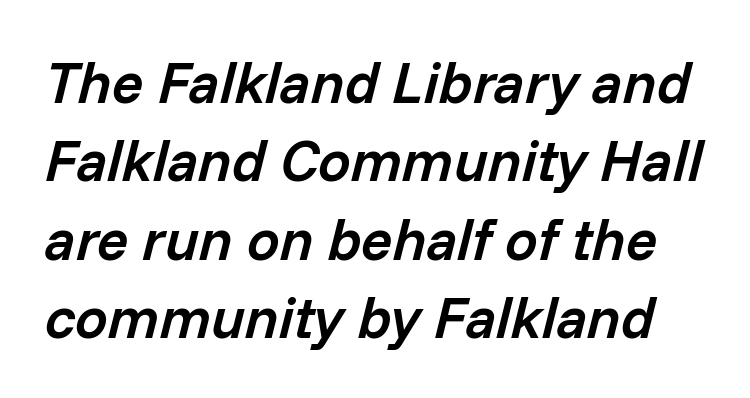
Does the leading feel generous? No, just average. This rendering features lettering with no underline. You could not count columns in this text — the font is proportionally spaced. Slant detected: the letters are inclined. Tracking value appears to be zero — textbook default spacing. Compared with an ordinary text face, these strokes are moderately heavier — a semibold.
